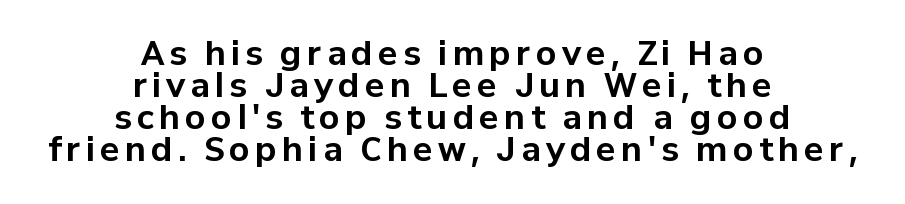
{"serif": "no", "italic": "no", "bold": "yes", "weight": "bold", "width": "normal", "stroke_contrast": "low", "x_height": "medium", "monospaced": "no", "underline": "no", "align": "center", "line_spacing": "tight", "line_spacing_ratio": 0.97, "glyph_px": 33}
